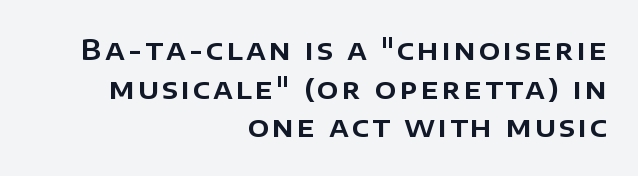
{"serif": "no", "italic": "no", "width": "normal", "stroke_contrast": "low", "x_height": "large", "monospaced": "no", "underline": "no", "align": "right", "line_spacing": "normal", "line_spacing_ratio": 1.38, "glyph_px": 28}
